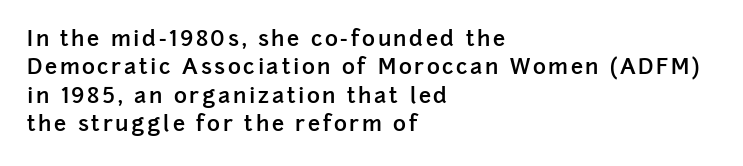
A typesetter would mark this as roman, not italic. Nobody drew a line under any word here. Each line starts at the same left margin while the right side varies. Rows of type keep a routine distance in the vertical direction. Moderately thickened strokes mark this as semibold type.
